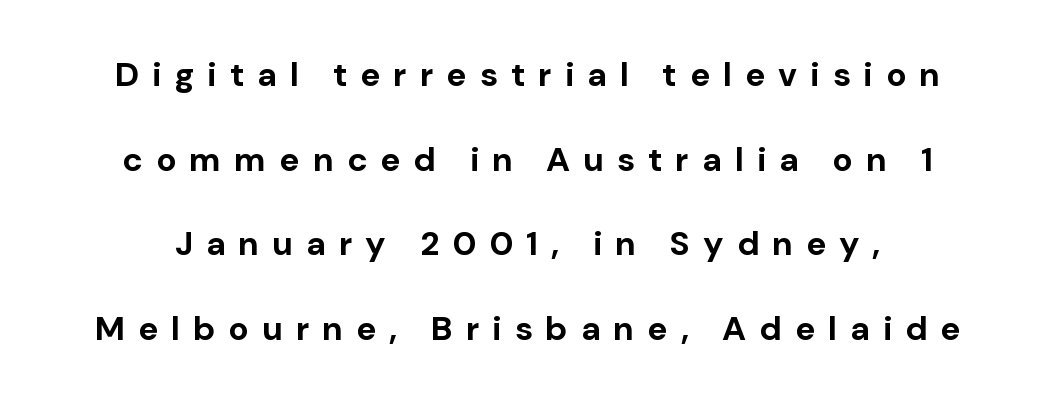
Q: Is the text bold? A: Yes.
Q: Is the text italic (slanted)? A: No, it is upright.
Q: Is the typeface a serif or a sans-serif typeface? A: Sans-serif.
Q: Is the text underlined? A: No.
Q: Is the spacing between letters normal or unusually wide? A: Unusually wide.
Q: Is the spacing between lines tight, normal or loose? A: Loose.
Q: Width (condensed, normal, or wide)? A: Normal.
Q: Stroke contrast? A: Low.
Q: x-height? A: Medium.
Q: Monospaced? A: No.
